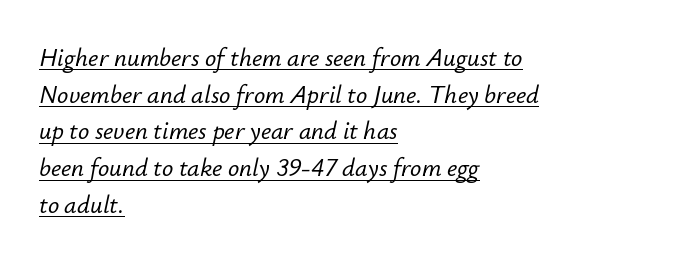
{"italic": "yes", "lean": "right", "slant_degrees": 12, "underline": "yes", "align": "left", "line_spacing": "normal", "line_spacing_ratio": 1.47, "letter_spacing": "normal", "letter_spacing_em": 0.0, "glyph_px": 25}
